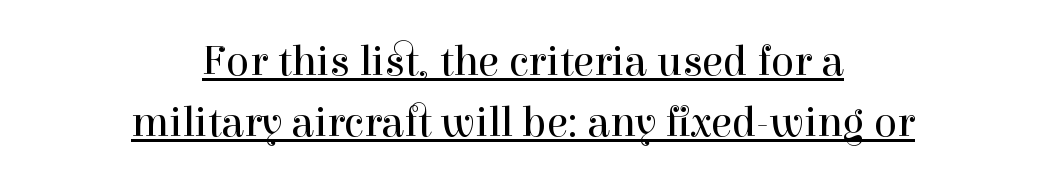
Q: Is the text bold? A: No.
Q: Is the text italic (slanted)? A: No, it is upright.
Q: Is the typeface a serif or a sans-serif typeface? A: Serif.
Q: Is the text underlined? A: Yes.
Q: How is the paragraph aligned? A: Centered.
Q: Is the spacing between letters normal or unusually wide? A: Normal.
Q: Is the spacing between lines tight, normal or loose? A: Normal.
Q: Width (condensed, normal, or wide)? A: Normal.
Q: Stroke contrast? A: High.
Q: x-height? A: Medium.
Q: Monospaced? A: No.
